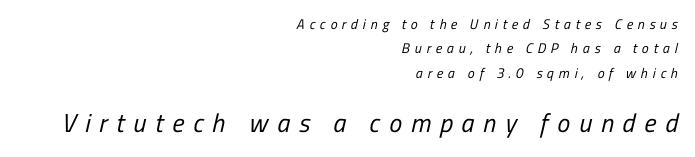
{"bold": "no", "underline": "no", "align": "right", "line_spacing_ratio": 1.74, "letter_spacing": "wide", "letter_spacing_em": 0.34, "larger_block": "second", "size_ratio": 1.86, "glyph_px": 26}
